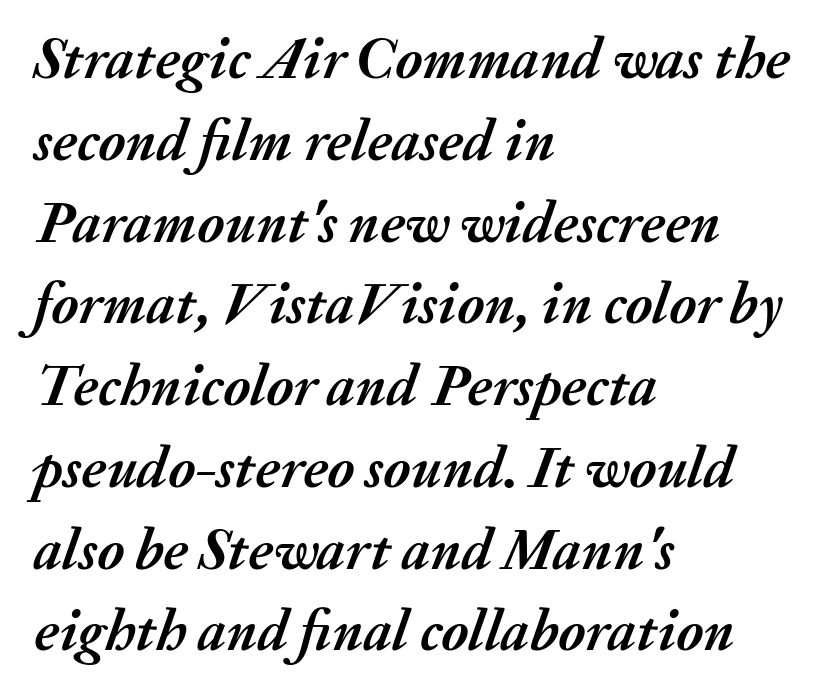
Q: Is the text bold? A: Yes.
Q: Is the text italic (slanted)? A: Yes, it leans right by about 20 degrees.
Q: Is the text underlined? A: No.
Q: How is the paragraph aligned? A: Left-aligned.
Q: Is the spacing between letters normal or unusually wide? A: Normal.
Q: Is the spacing between lines tight, normal or loose? A: Normal.
Q: Width (condensed, normal, or wide)? A: Normal.
Q: Stroke contrast? A: Medium.
Q: x-height? A: Medium.
Q: Monospaced? A: No.
